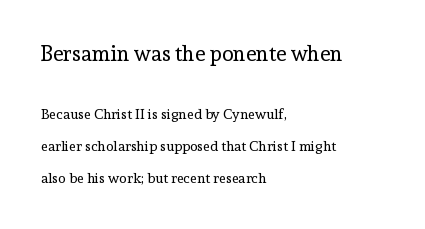
Q: Is the text bold? A: No.
Q: Is the text italic (slanted)? A: No, it is upright.
Q: Is the text underlined? A: No.
Q: How is the paragraph aligned? A: Left-aligned.
Q: Is the spacing between letters normal or unusually wide? A: Normal.
Q: Is the spacing between lines tight, normal or loose? A: Loose.
Q: Which block of text is set in a larger size, the first (top) or the second (bottom)? A: The first (top) one.
